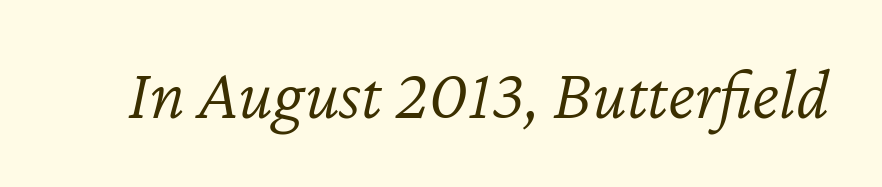
{"italic": "yes", "lean": "right", "slant_degrees": 12, "bold": "no", "weight": "light", "width": "normal", "stroke_contrast": "low", "x_height": "medium", "monospaced": "no", "underline": "no", "letter_spacing": "normal", "letter_spacing_em": 0.0, "glyph_px": 72}
